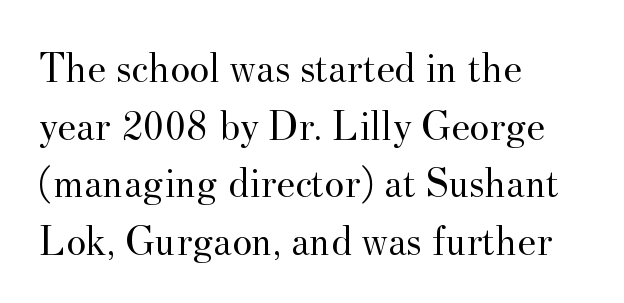
{"serif": "yes", "italic": "no", "bold": "no", "weight": "regular", "width": "normal", "stroke_contrast": "medium", "x_height": "small", "monospaced": "no", "underline": "no", "align": "left", "line_spacing": "normal", "line_spacing_ratio": 1.37, "letter_spacing": "normal", "letter_spacing_em": 0.0, "glyph_px": 42}
